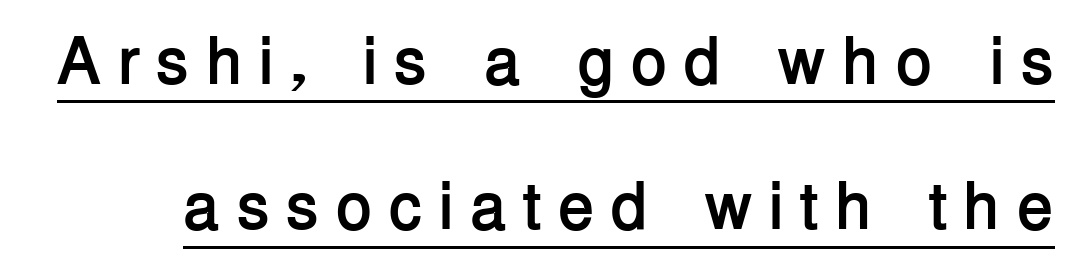
Q: Is the text bold? A: Yes.
Q: Is the text italic (slanted)? A: No, it is upright.
Q: Is the typeface a serif or a sans-serif typeface? A: Sans-serif.
Q: Is the text underlined? A: Yes.
Q: Is the spacing between letters normal or unusually wide? A: Unusually wide.
Q: Is the spacing between lines tight, normal or loose? A: Loose.
Q: Width (condensed, normal, or wide)? A: Normal.
Q: Stroke contrast? A: Low.
Q: x-height? A: Medium.
Q: Monospaced? A: No.
